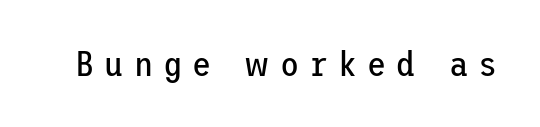
Stroke mass is kept to a normal reading level or below. Tracking value appears strongly positive — letters spread wide. Style check: upright. The characters display no serif detailing; their extremities are plain. Unmarked baselines from the first word to the last.
